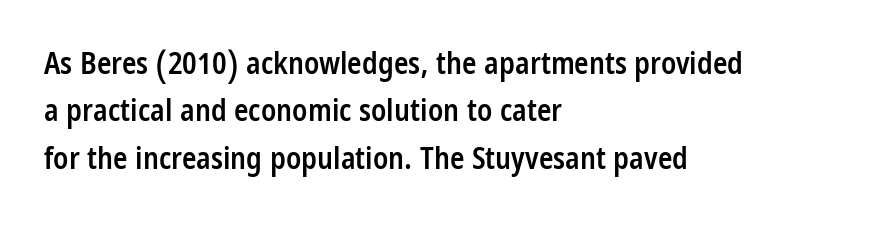
The image shows 30 px semibold, condensed sans-serif type, upright; set left-aligned, normal line spacing (1.58x), normal letter spacing, not underlined; low stroke contrast and a large x-height.
